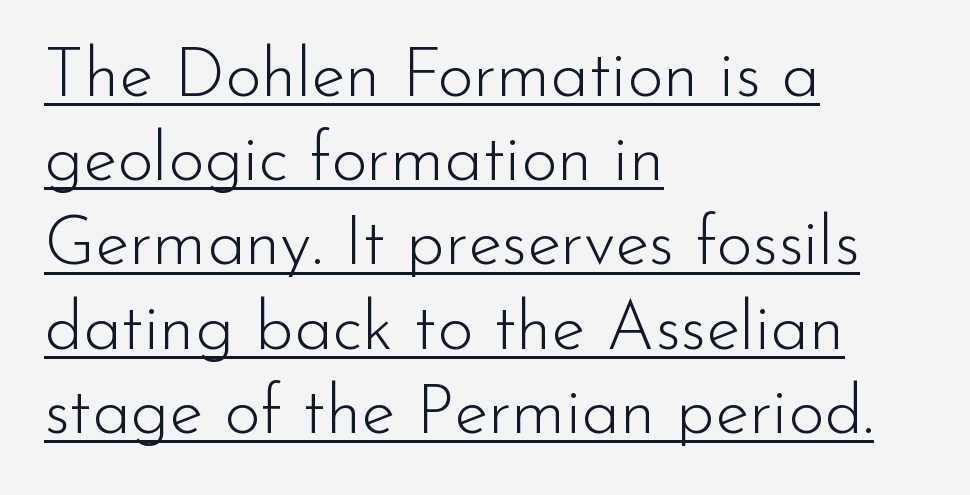
{"serif": "no", "italic": "no", "bold": "no", "weight": "light", "width": "normal", "stroke_contrast": "low", "x_height": "small", "monospaced": "no", "underline": "yes", "align": "left", "line_spacing_ratio": 1.22, "letter_spacing": "normal", "letter_spacing_em": 0.0, "glyph_px": 69}
